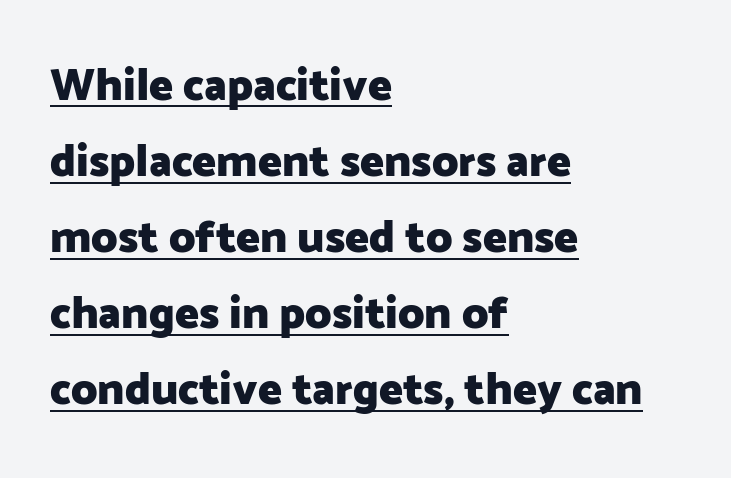
Q: Is the text bold? A: Yes.
Q: Is the text italic (slanted)? A: No, it is upright.
Q: Is the typeface a serif or a sans-serif typeface? A: Sans-serif.
Q: Is the text underlined? A: Yes.
Q: How is the paragraph aligned? A: Left-aligned.
Q: Is the spacing between letters normal or unusually wide? A: Normal.
Q: Is the spacing between lines tight, normal or loose? A: Normal.
Q: Width (condensed, normal, or wide)? A: Normal.
Q: Stroke contrast? A: Low.
Q: x-height? A: Medium.
Q: Monospaced? A: No.
